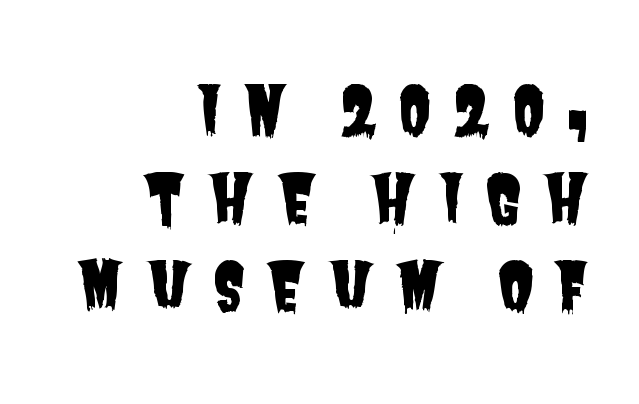
Nothing sits at the stroke ends, so this counts as sans-serif. This sample is right-justified, so line beginnings fall wherever the words allow. Type without underlining. Words appear elongated and porous because spacing is wide.
